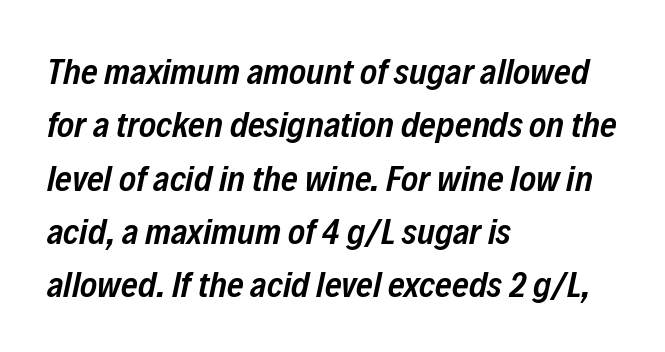
Leading matches the norm, producing a regular column. What stands out about the letter spacing? Nothing — it is the standard amount. Words float on clear page, feet unadorned. Looking at the ascenders, they clearly lean. The face used here is proportionally spaced, like ordinary book or web type. Semibold letterforms, between regular and bold.
